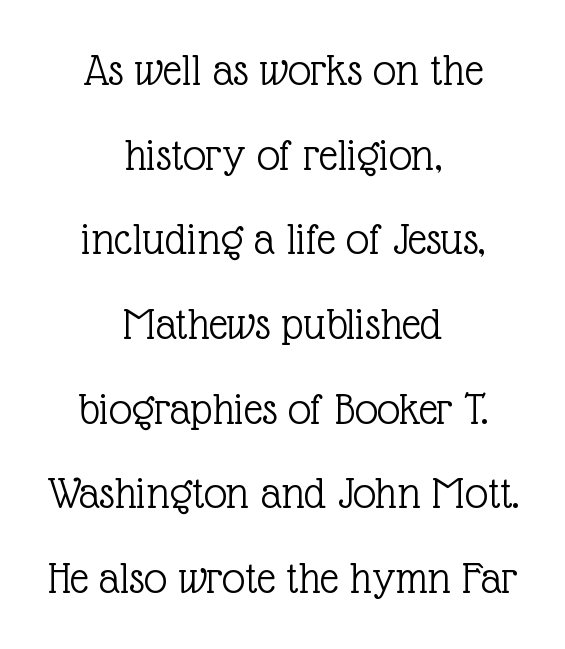
The image shows 46 px light serif type, upright; set centered, line spacing 1.84x, normal letter spacing, not underlined; a medium x-height.
